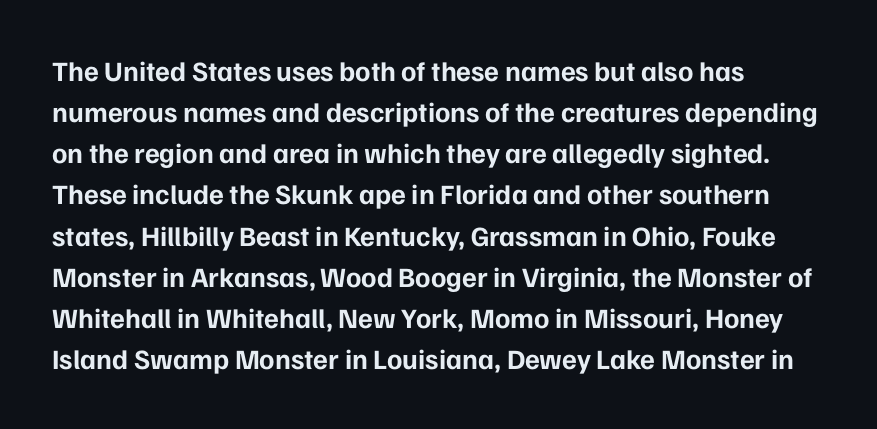
The image shows 28 px bold sans-serif type, upright; set left-aligned, normal line spacing (1.47x), normal letter spacing, not underlined; low stroke contrast and a medium x-height.
